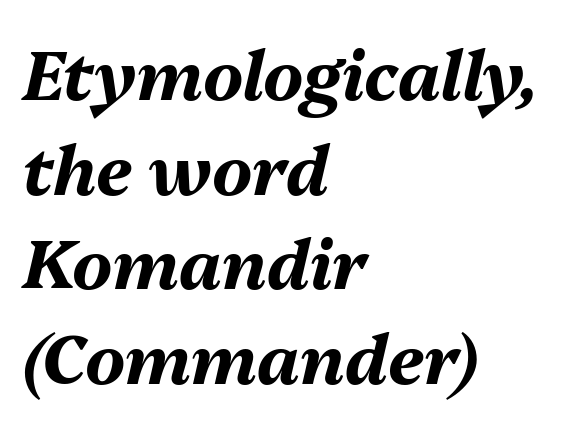
The image shows 68 px bold type, italic (leaning right); set left-aligned, normal line spacing (1.39x), normal letter spacing, not underlined; medium stroke contrast and a medium x-height.
